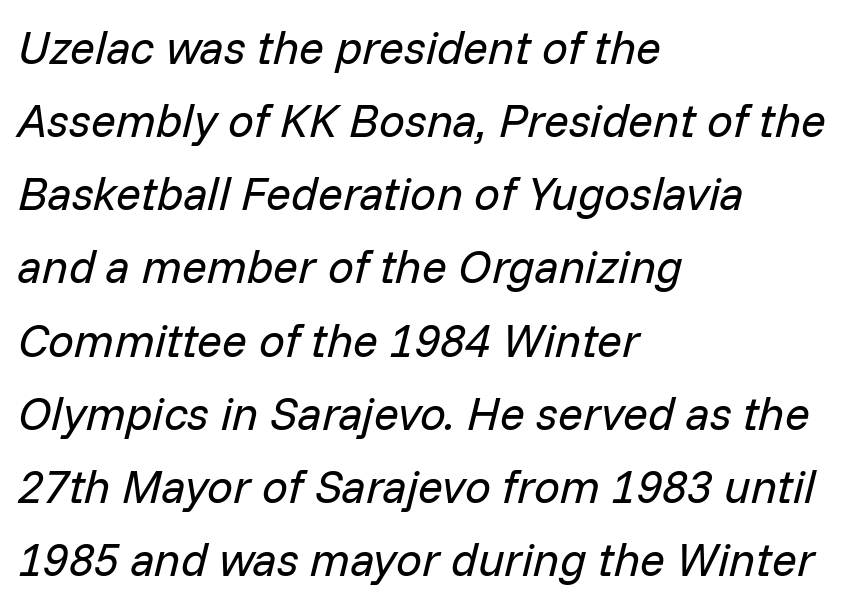
Q: Is the text bold? A: No.
Q: Is the text italic (slanted)? A: Yes, it leans right by about 14 degrees.
Q: Is the text underlined? A: No.
Q: How is the paragraph aligned? A: Left-aligned.
Q: Is the spacing between letters normal or unusually wide? A: Normal.
Q: Is the spacing between lines tight, normal or loose? A: Normal.
Q: Width (condensed, normal, or wide)? A: Normal.
Q: Stroke contrast? A: Low.
Q: x-height? A: Medium.
Q: Monospaced? A: No.
